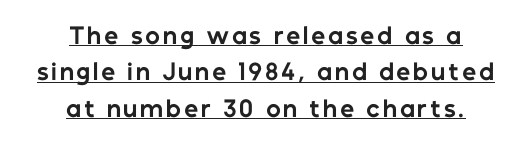
The image shows 22 px bold type, upright; set centered, normal line spacing (1.65x), underlined.
